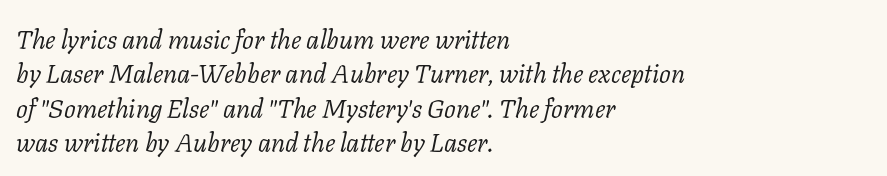
Q: Is the text bold? A: No.
Q: Is the text italic (slanted)? A: Yes, it leans right by about 11 degrees.
Q: Is the text underlined? A: No.
Q: How is the paragraph aligned? A: Left-aligned.
Q: Is the spacing between letters normal or unusually wide? A: Normal.
Q: Is the spacing between lines tight, normal or loose? A: Normal.
